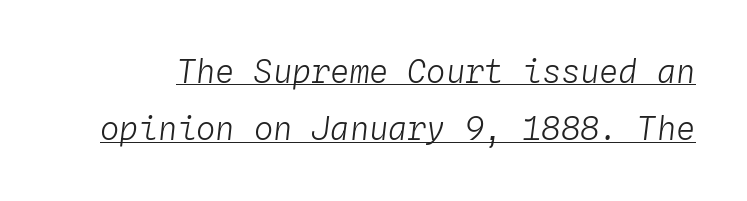
The image shows 32 px light type, italic (leaning right), monospaced; set line spacing 1.79x, normal letter spacing, underlined; low stroke contrast and a medium x-height.
